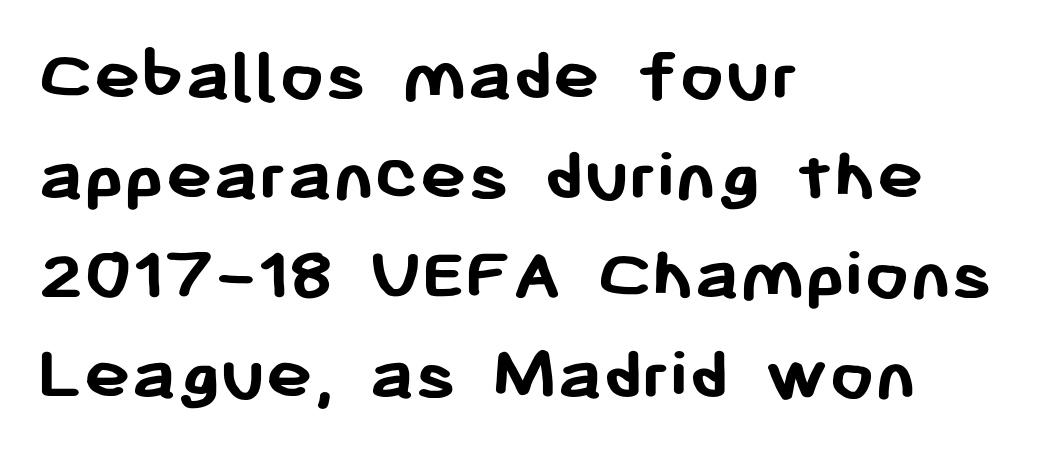
Q: Is the text bold? A: Yes.
Q: Is the text italic (slanted)? A: No, it is upright.
Q: Is the typeface a serif or a sans-serif typeface? A: Sans-serif.
Q: Is the text underlined? A: No.
Q: How is the paragraph aligned? A: Left-aligned.
Q: Is the spacing between letters normal or unusually wide? A: Normal.
Q: Is the spacing between lines tight, normal or loose? A: Normal.
Q: Width (condensed, normal, or wide)? A: Normal.
Q: Stroke contrast? A: Low.
Q: x-height? A: Medium.
Q: Monospaced? A: No.
